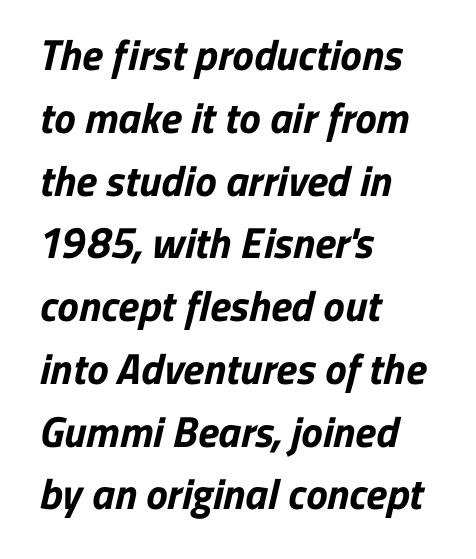
Honestly, the row spacing looks completely unremarkable. The rendering uses natural spacing where letterforms have individual widths. Summary of weight: heavy, a full bold. The paragraph has a hard left edge and a soft right edge. Decoration check: the copy has no underline.
